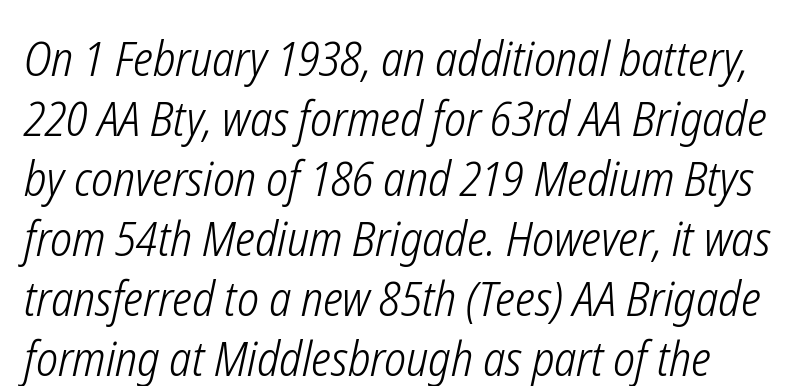
Q: Is the text bold? A: No.
Q: Is the text italic (slanted)? A: Yes, it leans right by about 12 degrees.
Q: Is the text underlined? A: No.
Q: Is the spacing between letters normal or unusually wide? A: Normal.
Q: Is the spacing between lines tight, normal or loose? A: Normal.
Q: Width (condensed, normal, or wide)? A: Condensed.
Q: Stroke contrast? A: Low.
Q: x-height? A: Medium.
Q: Monospaced? A: No.
